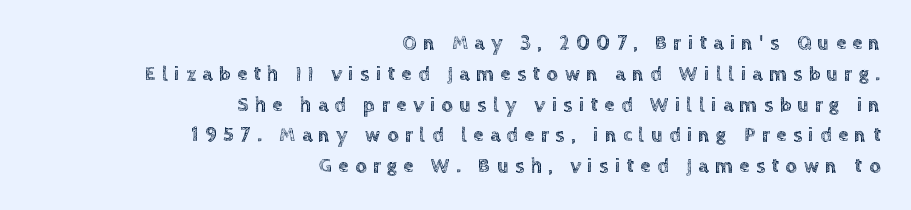
Posture: straight, roman, zero tilt. There is plenty of visible air inserted between adjacent glyphs. The rendering uses a moderate line-height, typical for paragraphs. Bare-footed words on every line.
